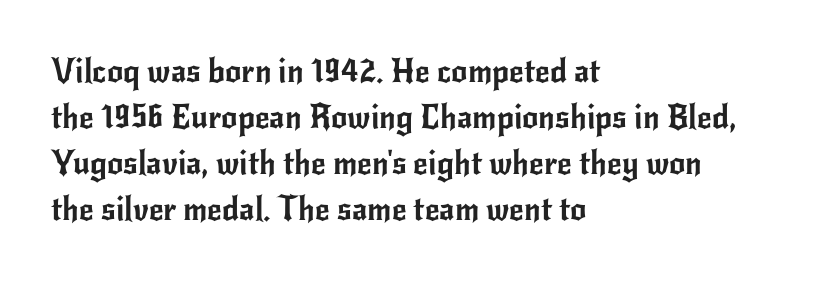
{"serif": "no", "italic": "no", "width": "normal", "stroke_contrast": "low", "x_height": "small", "monospaced": "no", "underline": "no", "align": "left", "line_spacing": "normal", "line_spacing_ratio": 1.44, "letter_spacing": "normal", "letter_spacing_em": 0.0, "glyph_px": 32}
